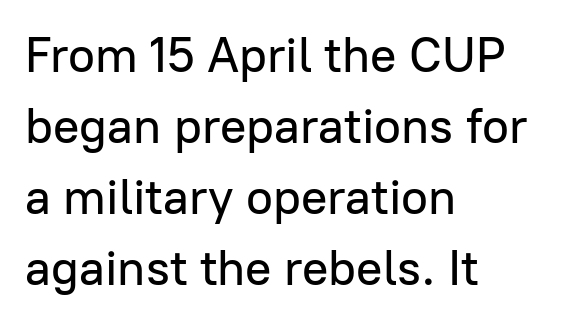
Words appear dense and cohesive because spacing is normal. Every stem runs plumb, perpendicular to the baseline. The characters display no serif detailing; their extremities are plain. These lines are rendered in a variable-pitch font. The ragged edge is on the right, which tells us the setting is flush left.
